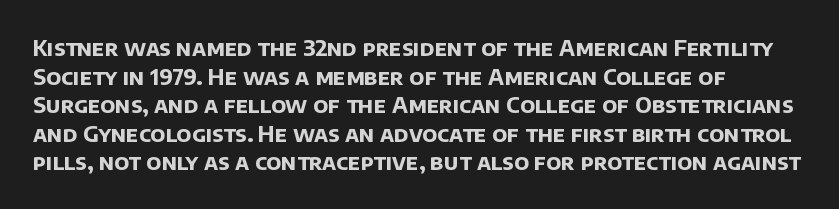
The image shows 22 px bold type; set left-aligned, normal line spacing (1.3x), normal letter spacing, not underlined.
